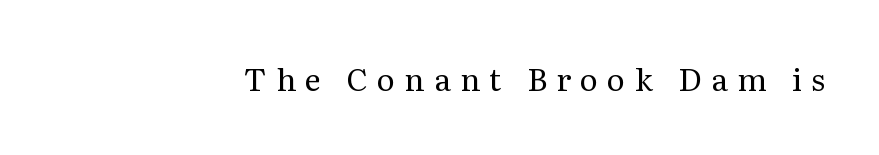
Q: Is the text bold? A: No.
Q: Is the text italic (slanted)? A: No, it is upright.
Q: Is the typeface a serif or a sans-serif typeface? A: Serif.
Q: Is the text underlined? A: No.
Q: Is the spacing between letters normal or unusually wide? A: Unusually wide.
Q: Width (condensed, normal, or wide)? A: Normal.
Q: Stroke contrast? A: Medium.
Q: x-height? A: Medium.
Q: Monospaced? A: No.
